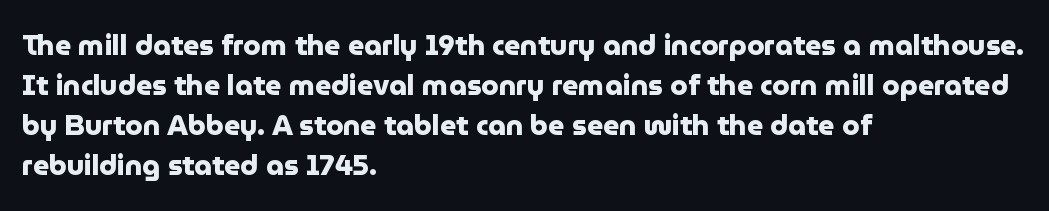
Vertical spacing — default. Regarding serifs, this sample does without them. The letterforms sit shoulder to shoulder at normal distance. Every letter is thick-stroked: bold, no question. In CSS terms this would be text-align: left. The space beneath each line is pristine and unruled.
